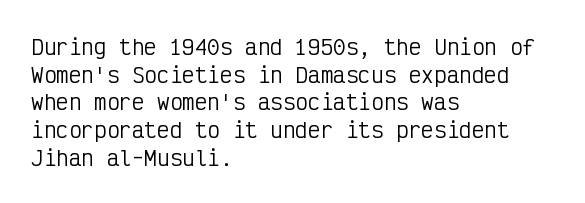
The image shows 21 px text type, upright; set left-aligned, normal line spacing (1.32x), normal letter spacing, not underlined.
